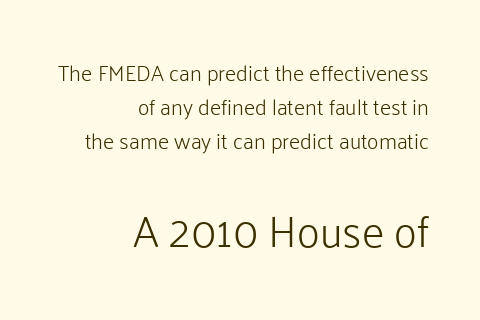
The letterforms sit shoulder to shoulder at normal distance. Proportional: the letters do not fall into vertical columns. If you measured baseline to baseline, you'd find a middling distance. The characters are drawn with everyday or finer stroke widths.
